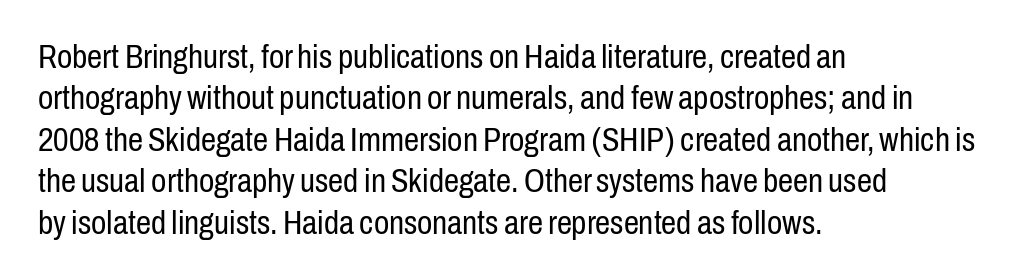
The image shows 34 px regular-weight, condensed sans-serif type, upright; set left-aligned, line spacing 1.22x, normal letter spacing, not underlined; low stroke contrast and a medium x-height.
